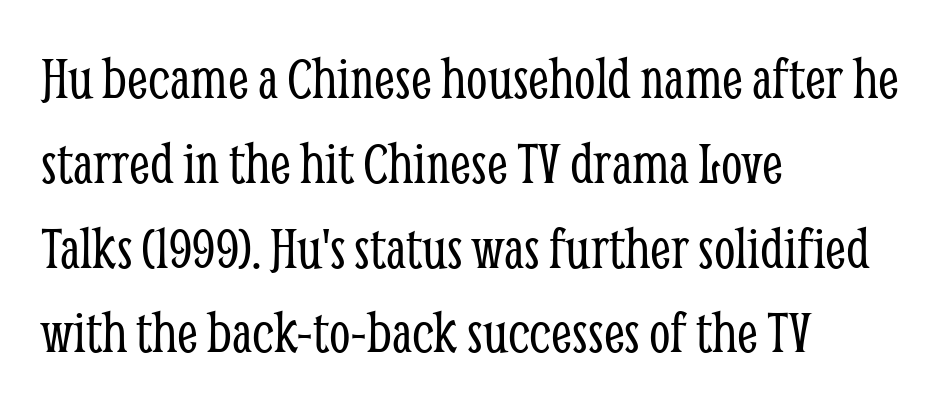
{"serif": "yes", "italic": "no", "bold": "no", "weight": "light", "width": "condensed", "stroke_contrast": "low", "x_height": "medium", "monospaced": "no", "underline": "no", "align": "left", "line_spacing": "normal", "line_spacing_ratio": 1.39, "letter_spacing": "normal", "letter_spacing_em": 0.0, "glyph_px": 61}
